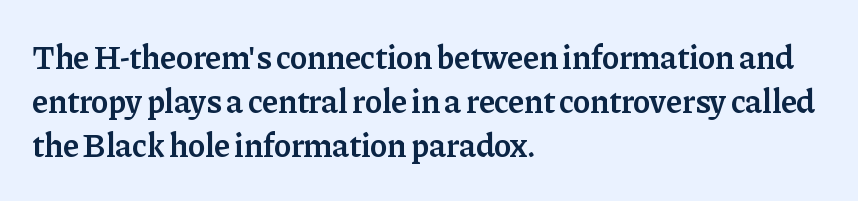
Nothing unusual about the tracking: characters are spaced as the font intends. Varying glyph widths throughout — classic text-font behaviour. A semibold gives these letters moderate extra thickness, short of bold. Serifs: yes, visible at the terminals of the letterforms. One glance says typical: line gaps are just what's usual.
